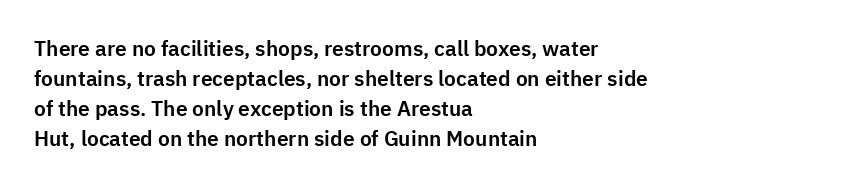
{"italic": "no", "underline": "no", "align": "left", "line_spacing": "normal", "line_spacing_ratio": 1.43, "letter_spacing": "normal", "letter_spacing_em": 0.0, "glyph_px": 21}
